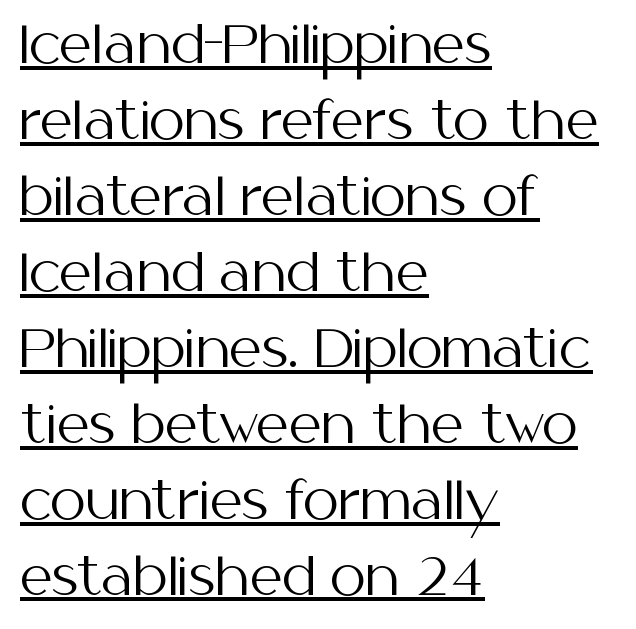
The image shows 51 px regular-weight sans-serif type, upright; set left-aligned, normal line spacing (1.49x), normal letter spacing, underlined; medium stroke contrast and a medium x-height.
